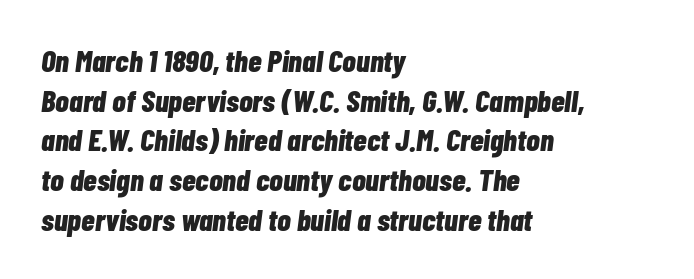
The passage shown is typed in a proportional face where columns would drift. Bare-footed words on every line. Look at the tracking — it's just the regular setting, nothing added. The strokes are fattened all the way to bold. Posture: slanted. Each new line begins a customary step beneath the previous one.
